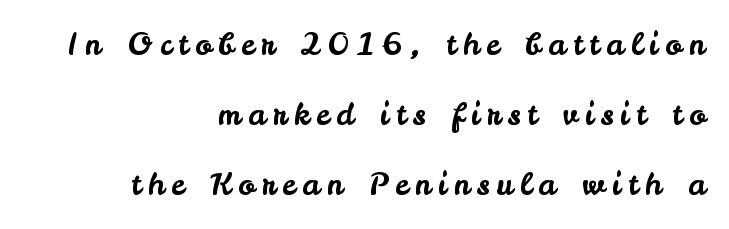
The image shows 30 px sans-serif type; set right-aligned, loose line spacing (2.33x), unusually wide letter spacing (+0.24 em), not underlined; low stroke contrast and a small x-height.
